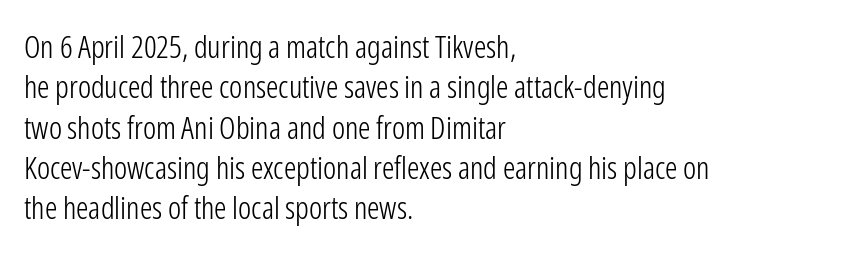
Q: Is the text bold? A: No.
Q: Is the text italic (slanted)? A: No, it is upright.
Q: Is the typeface a serif or a sans-serif typeface? A: Sans-serif.
Q: Is the text underlined? A: No.
Q: How is the paragraph aligned? A: Left-aligned.
Q: Is the spacing between letters normal or unusually wide? A: Normal.
Q: Is the spacing between lines tight, normal or loose? A: Normal.
Q: Width (condensed, normal, or wide)? A: Condensed.
Q: Stroke contrast? A: Low.
Q: x-height? A: Medium.
Q: Monospaced? A: No.
